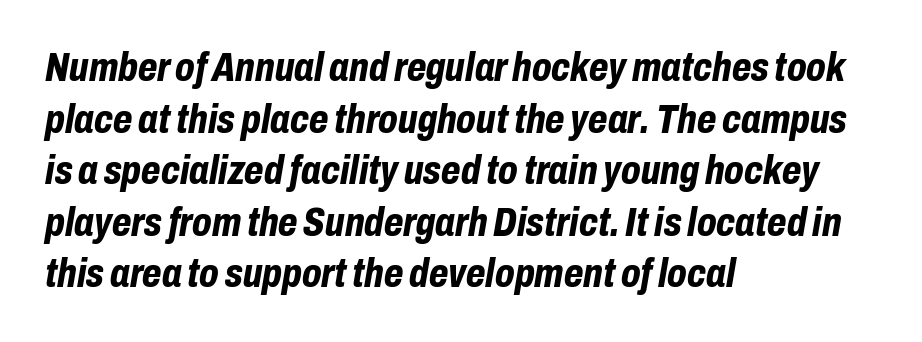
A dark, heavy texture on the line: the type is bold. The rendering uses natural spacing where letterforms have individual widths. Anything drawn beneath the words? Only blank space. Does the lettering tilt? It does — this is italic.
